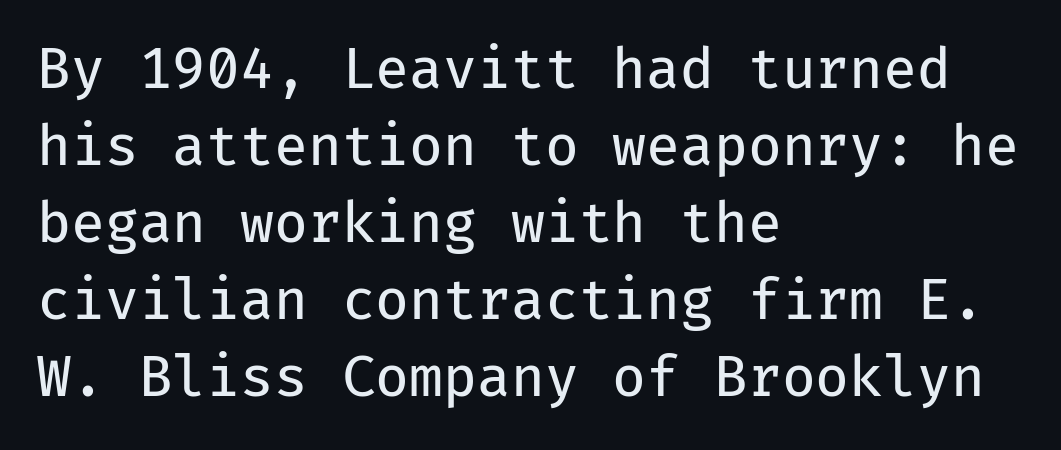
{"serif": "no", "italic": "no", "bold": "no", "weight": "regular", "width": "normal", "stroke_contrast": "low", "x_height": "medium", "monospaced": "yes", "underline": "no", "align": "left", "line_spacing": "normal", "line_spacing_ratio": 1.4, "letter_spacing": "normal", "letter_spacing_em": 0.0, "glyph_px": 55}
